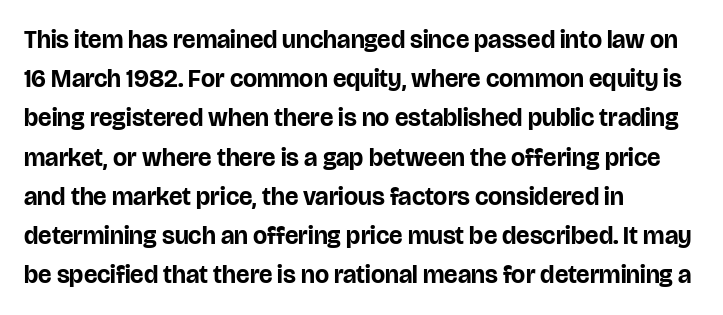
The image shows 25 px bold type, upright; set left-aligned, normal line spacing (1.57x), normal letter spacing, not underlined.
